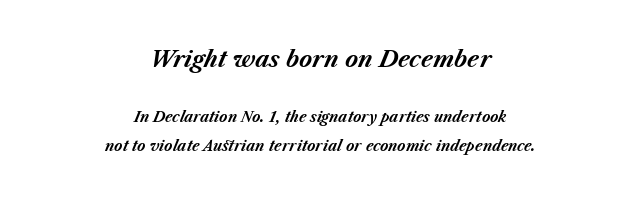
The image shows 22 px bold type, italic (leaning right); set centered, loose line spacing (2.07x), normal letter spacing, not underlined; the first (top) block is 1.57x larger.
